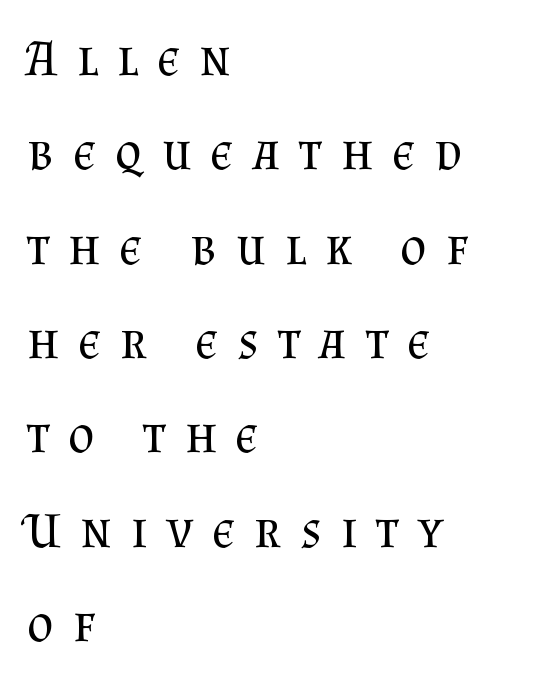
The image shows 51 px regular-weight serif type, upright; set left-aligned, line spacing 1.85x, unusually wide letter spacing (+0.38 em), not underlined; medium stroke contrast and a small x-height.
